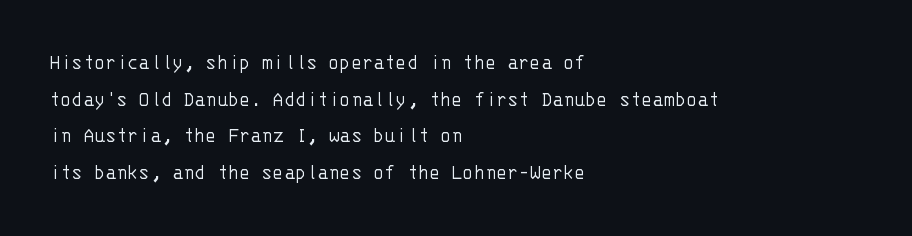
The image shows 23 px text type, upright; set left-aligned, normal line spacing (1.59x), normal letter spacing, not underlined.
